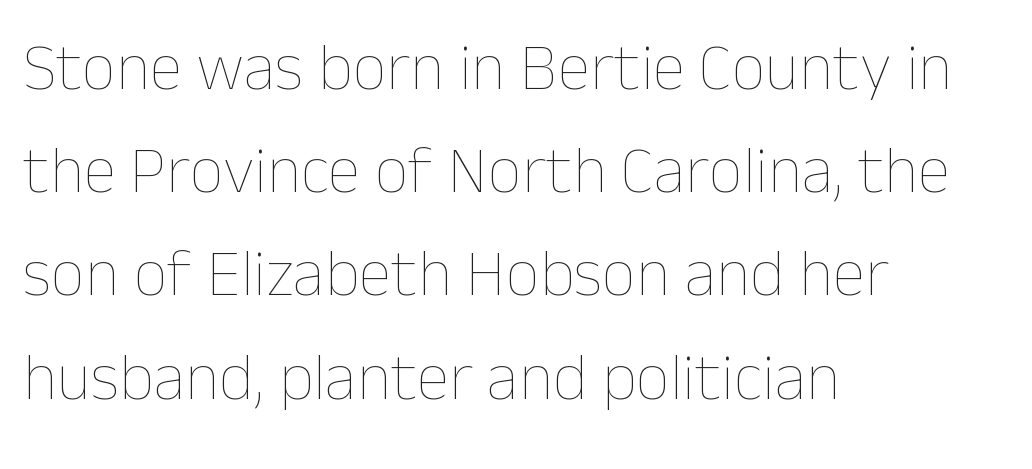
{"italic": "no", "bold": "no", "weight": "thin", "width": "normal", "stroke_contrast": "low", "x_height": "medium", "monospaced": "no", "underline": "no", "align": "left", "line_spacing": "normal", "line_spacing_ratio": 1.54, "letter_spacing": "normal", "letter_spacing_em": 0.0, "glyph_px": 67}
